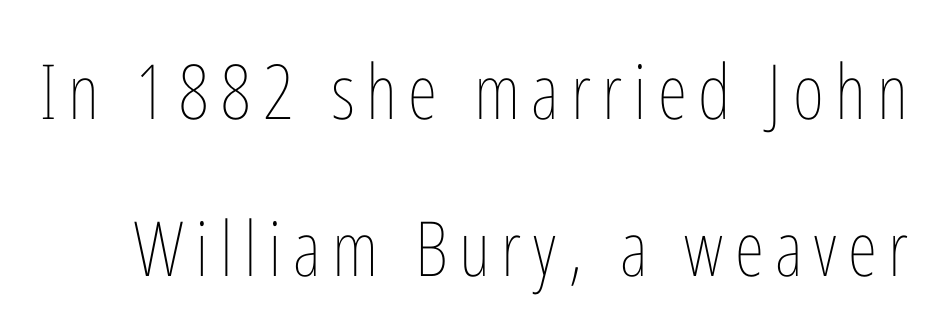
The image shows 76 px thin, condensed type, upright; set loose line spacing (2.06x), not underlined; low stroke contrast and a medium x-height.
